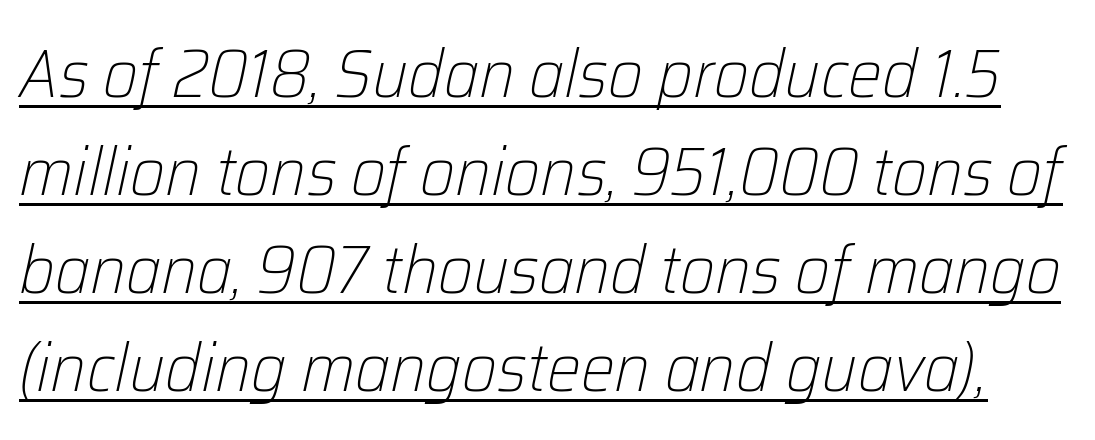
Honestly, the row spacing looks completely unremarkable. The passage shown is typed in a proportional face where columns would drift. This is not heavy type; no bold has been used. Does extra space separate the letters? No, they use regular spacing. Is the type slanted? Yes — the strokes lean at a clear angle. Underlined type.
